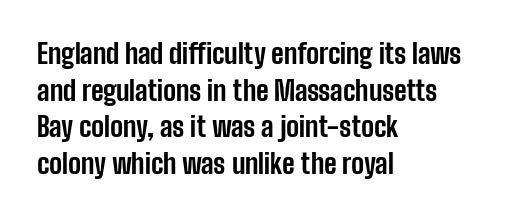
Q: Is the text bold? A: Yes.
Q: Is the text italic (slanted)? A: No, it is upright.
Q: Is the text underlined? A: No.
Q: How is the paragraph aligned? A: Left-aligned.
Q: Is the spacing between letters normal or unusually wide? A: Normal.
Q: Is the spacing between lines tight, normal or loose? A: Normal.
